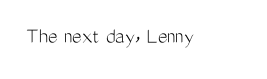
The type is set solid horizontally, with unmodified tracking. Words float on clear page, feet unadorned. A quiet, ordinary-to-light weight characterises the typeface. The type sits square on the baseline with zero lean.
